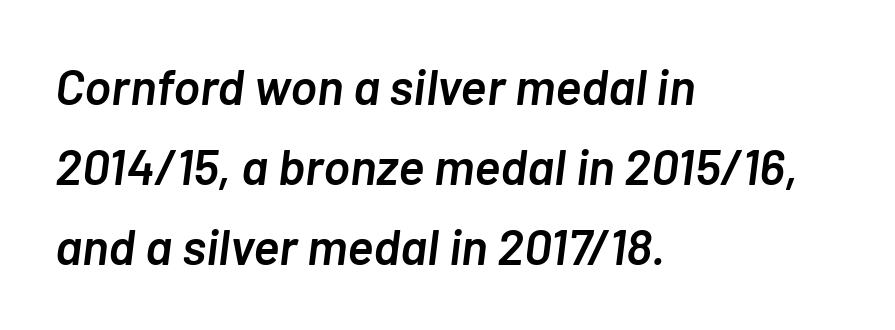
Inter-character spacing is left at the font's built-in metrics. The glyphs look as if they've been sheared to an angle. A semibold gives these letters moderate extra thickness, short of bold. Leftover space on each line is placed entirely after the last word. You could not count columns in this text — the font is proportionally spaced. Summary of vertical rhythm: regular, with standard interline spacing.
